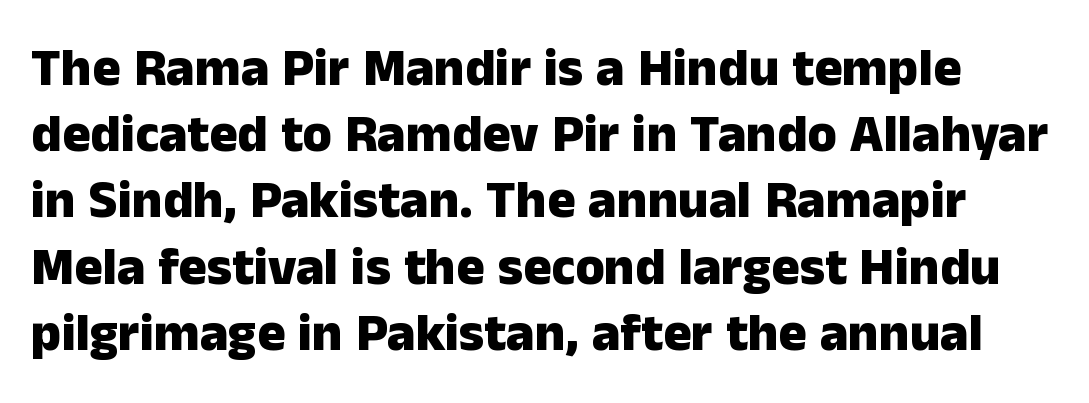
Q: Is the text bold? A: Yes.
Q: Is the text italic (slanted)? A: No, it is upright.
Q: Is the typeface a serif or a sans-serif typeface? A: Sans-serif.
Q: Is the text underlined? A: No.
Q: Is the spacing between letters normal or unusually wide? A: Normal.
Q: Is the spacing between lines tight, normal or loose? A: Normal.
Q: Width (condensed, normal, or wide)? A: Normal.
Q: Stroke contrast? A: Low.
Q: x-height? A: Medium.
Q: Monospaced? A: No.
